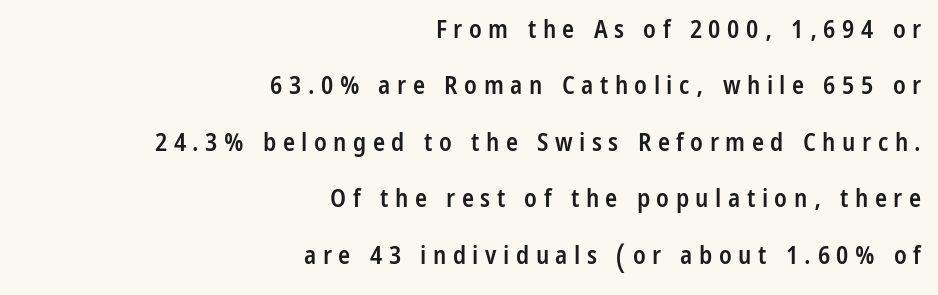
{"italic": "no", "bold": "semi", "underline": "no", "align": "right", "line_spacing": "loose", "line_spacing_ratio": 2.26, "letter_spacing": "wide", "letter_spacing_em": 0.26, "glyph_px": 25}
